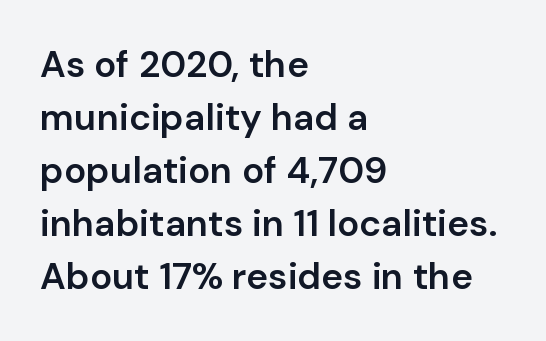
Q: Is the text bold? A: Semi-bold.
Q: Is the text italic (slanted)? A: No, it is upright.
Q: Is the typeface a serif or a sans-serif typeface? A: Sans-serif.
Q: Is the text underlined? A: No.
Q: How is the paragraph aligned? A: Left-aligned.
Q: Is the spacing between letters normal or unusually wide? A: Normal.
Q: Is the spacing between lines tight, normal or loose? A: Normal.
Q: Width (condensed, normal, or wide)? A: Normal.
Q: Stroke contrast? A: Low.
Q: x-height? A: Medium.
Q: Monospaced? A: No.
